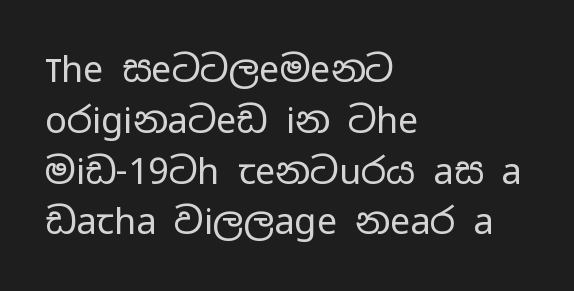
Varying glyph widths throughout — classic text-font behaviour. A normal amount of white space separates one row of letters from the next. Underlining? Definitely not there. Words appear dense and cohesive because spacing is normal. What kind of face is this? One without serifs — a sans.
